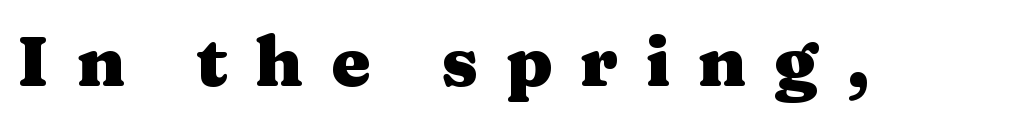
Spacing verdict: proportional, widths tailored to each character. The typography opts for an upright posture over an oblique one. A full-strength bold gives these letters their thick strokes. Letter spacing: wide. Only glyphs here, with clear space below each row.
